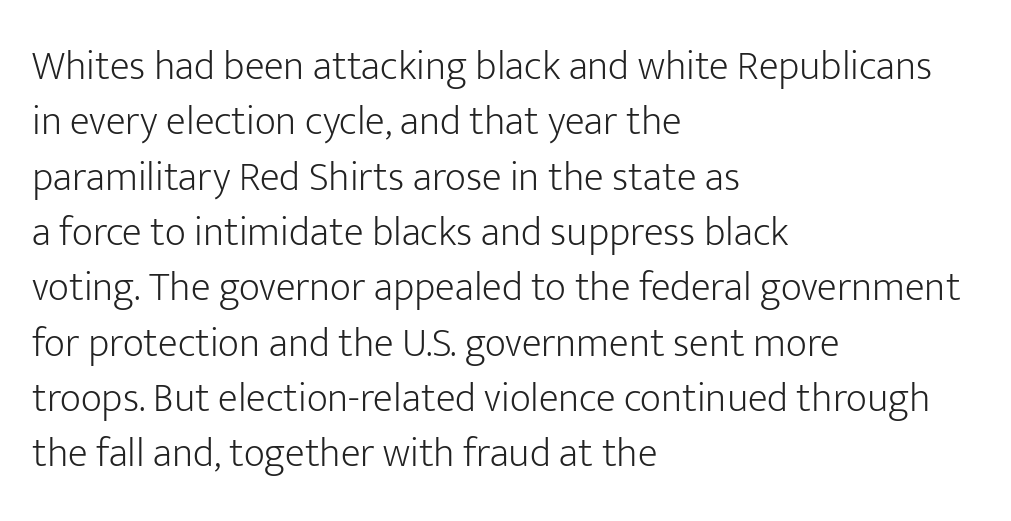
Q: Is the text bold? A: No.
Q: Is the text italic (slanted)? A: No, it is upright.
Q: Is the typeface a serif or a sans-serif typeface? A: Sans-serif.
Q: Is the text underlined? A: No.
Q: How is the paragraph aligned? A: Left-aligned.
Q: Is the spacing between letters normal or unusually wide? A: Normal.
Q: Is the spacing between lines tight, normal or loose? A: Normal.
Q: Width (condensed, normal, or wide)? A: Normal.
Q: Stroke contrast? A: Low.
Q: x-height? A: Medium.
Q: Monospaced? A: No.
